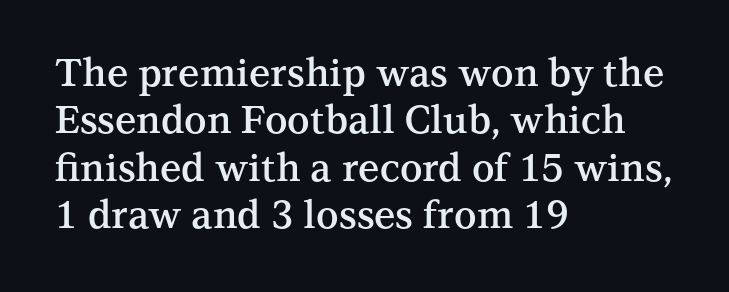
These lines are composed in type with serifs. Honestly, the letter spacing is just normal — you wouldn't notice it. The rendering anchors every line to the left-hand side. On the weight axis this lands at semibold, roughly 600. The passage shown is not underscored anywhere. Summary of vertical rhythm: regular, with standard interline spacing.
